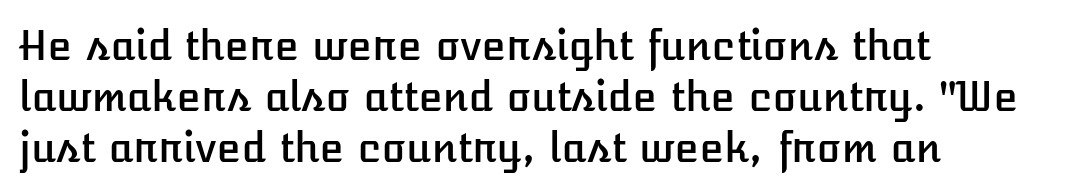
Q: Is the text italic (slanted)? A: No, it is upright.
Q: Is the text underlined? A: No.
Q: How is the paragraph aligned? A: Left-aligned.
Q: Is the spacing between letters normal or unusually wide? A: Normal.
Q: Is the spacing between lines tight, normal or loose? A: Normal.
Q: Width (condensed, normal, or wide)? A: Normal.
Q: Stroke contrast? A: Low.
Q: x-height? A: Medium.
Q: Monospaced? A: No.
